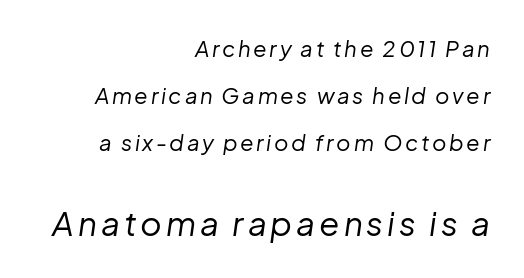
{"italic": "yes", "lean": "right", "slant_degrees": 8, "bold": "no", "weight": "regular", "width": "normal", "stroke_contrast": "low", "x_height": "medium", "monospaced": "no", "underline": "no", "align": "right", "line_spacing": "loose", "line_spacing_ratio": 2.13, "larger_block": "second", "size_ratio": 1.5, "glyph_px": 33}
